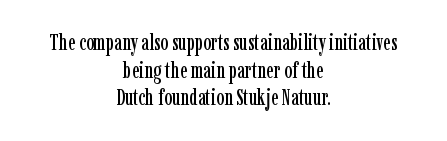
The image shows 22 px text type, upright; set centered, normal line spacing (1.26x), normal letter spacing, not underlined.
